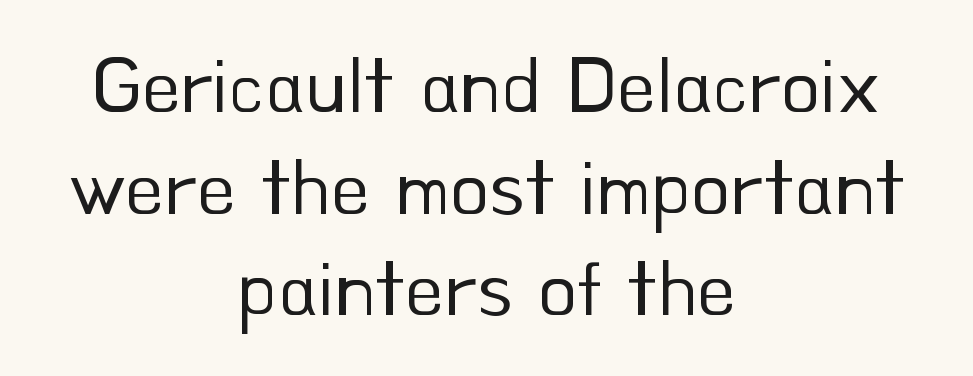
The image shows 80 px regular-weight sans-serif type, upright; set centered, normal line spacing (1.27x), normal letter spacing, not underlined; low stroke contrast and a small x-height.
